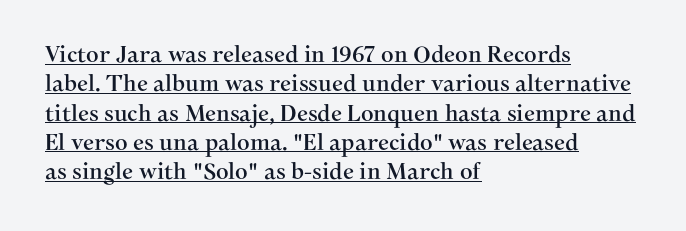
Q: Is the text italic (slanted)? A: No, it is upright.
Q: Is the text underlined? A: Yes.
Q: How is the paragraph aligned? A: Left-aligned.
Q: Is the spacing between letters normal or unusually wide? A: Normal.
Q: Is the spacing between lines tight, normal or loose? A: Normal.
